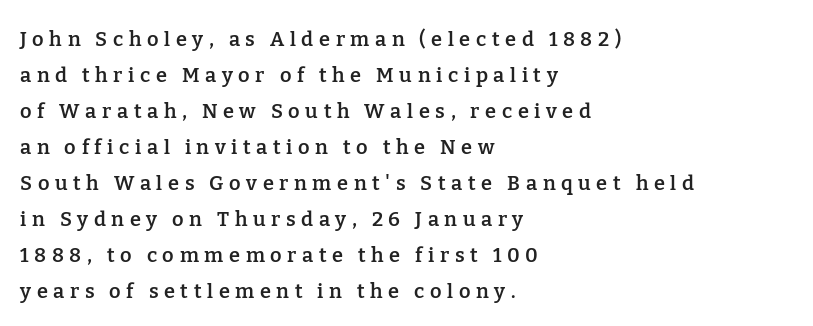
The image shows 20 px text type, upright; set left-aligned, line spacing 1.8x, unusually wide letter spacing (+0.28 em), not underlined.
